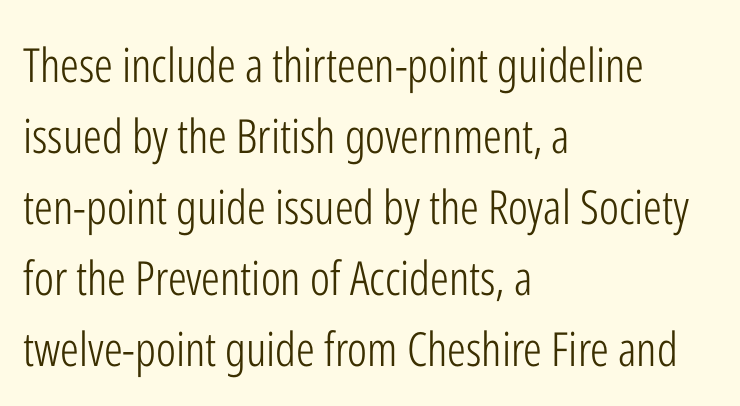
Honestly, the letter spacing is just normal — you wouldn't notice it. Does the lettering tilt? It doesn't — this is upright. Stems here are at most as thick as an everyday book face. Nope, no serifs anywhere on these letters. Normally led — the rows are evenly, conventionally spaced.
